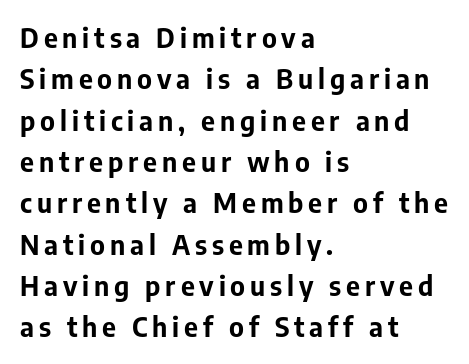
Weight: bold. Nope, not italic — everything's standing straight. All the whitespace from short lines collects on the right. The space between consecutive lines is moderate. The foot of each line stays bare and open.
